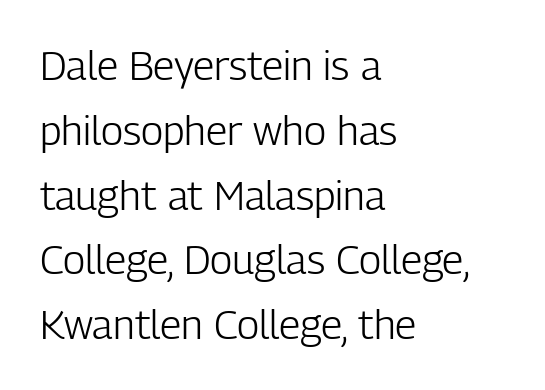
Here the designer chose a conventional face with non-uniform glyph widths. Is this a sans? Yes — the strokes have no serifs. In CSS terms this would be text-align: left. Students, observe: this is what conventionally led text looks like.
